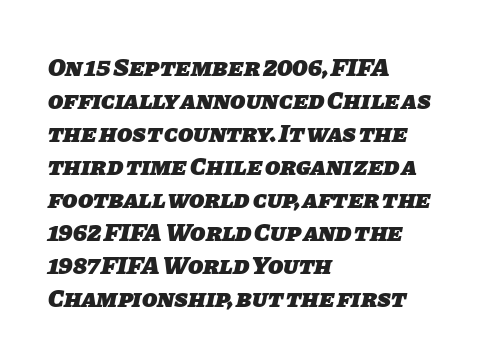
{"bold": "yes", "underline": "no", "align": "left", "line_spacing": "normal", "line_spacing_ratio": 1.32, "letter_spacing": "normal", "letter_spacing_em": 0.0, "glyph_px": 25}
